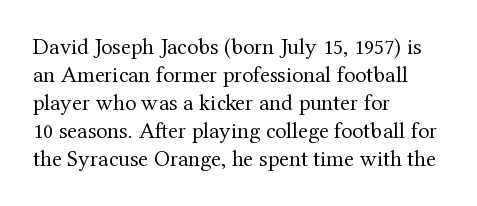
Every stem runs plumb, perpendicular to the baseline. Layout note: lines flush left. Decoration check: the copy has no underline. Short note: letters normally spaced.
